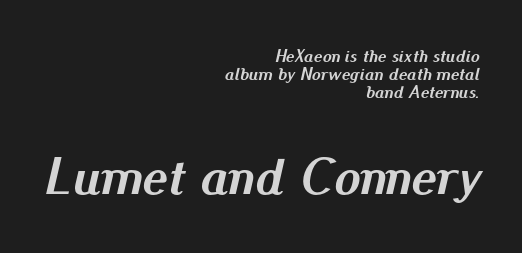
Q: Is the text bold? A: Yes.
Q: Is the text italic (slanted)? A: Yes, it leans right by about 13 degrees.
Q: Is the text underlined? A: No.
Q: How is the paragraph aligned? A: Right-aligned.
Q: Is the spacing between letters normal or unusually wide? A: Normal.
Q: Is the spacing between lines tight, normal or loose? A: Tight.
Q: Which block of text is set in a larger size, the first (top) or the second (bottom)? A: The second (bottom) one.
Q: Width (condensed, normal, or wide)? A: Normal.
Q: Stroke contrast? A: Medium.
Q: x-height? A: Small.
Q: Monospaced? A: No.
